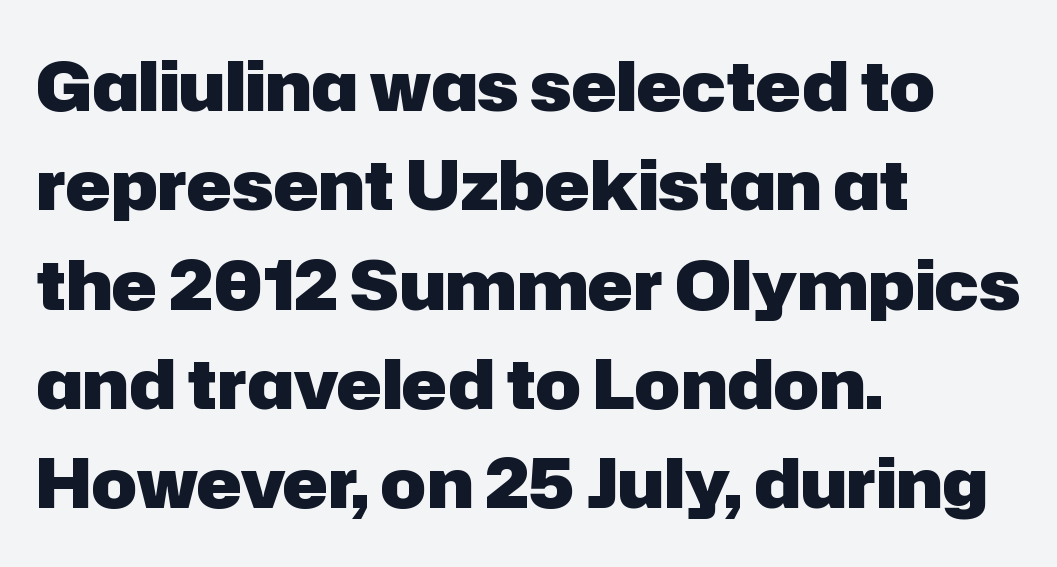
Q: Is the text bold? A: Yes.
Q: Is the text italic (slanted)? A: No, it is upright.
Q: Is the typeface a serif or a sans-serif typeface? A: Sans-serif.
Q: Is the text underlined? A: No.
Q: How is the paragraph aligned? A: Left-aligned.
Q: Is the spacing between letters normal or unusually wide? A: Normal.
Q: Is the spacing between lines tight, normal or loose? A: Normal.
Q: Width (condensed, normal, or wide)? A: Normal.
Q: Stroke contrast? A: Low.
Q: x-height? A: Medium.
Q: Monospaced? A: No.
